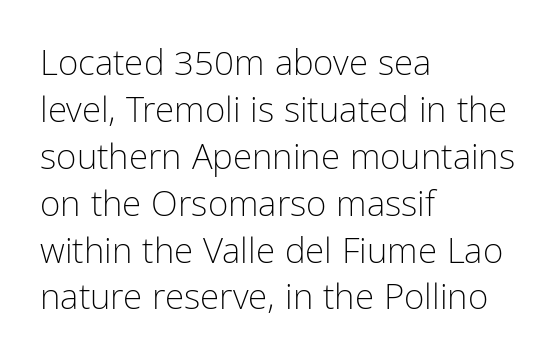
Q: Is the text bold? A: No.
Q: Is the text italic (slanted)? A: No, it is upright.
Q: Is the typeface a serif or a sans-serif typeface? A: Sans-serif.
Q: Is the text underlined? A: No.
Q: How is the paragraph aligned? A: Left-aligned.
Q: Is the spacing between letters normal or unusually wide? A: Normal.
Q: Is the spacing between lines tight, normal or loose? A: Normal.
Q: Width (condensed, normal, or wide)? A: Condensed.
Q: Stroke contrast? A: Low.
Q: x-height? A: Medium.
Q: Monospaced? A: No.
